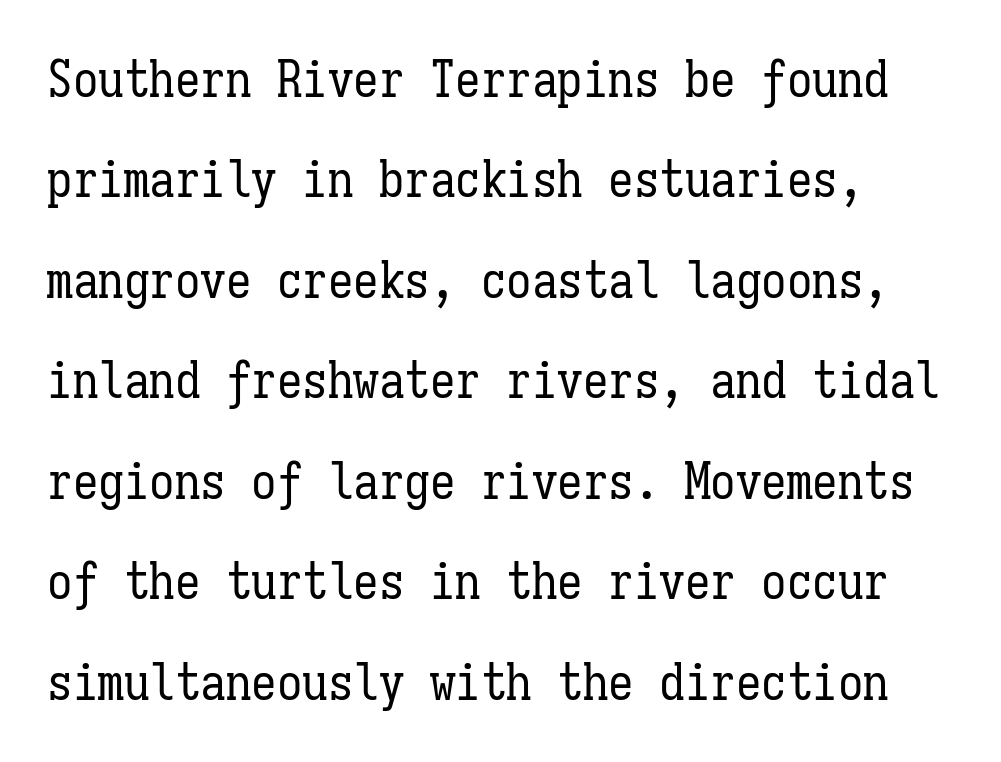
Tracking value appears to be zero — textbook default spacing. No italicization has been applied; the sample stays upright. Horizontal bands of white between lines are thick stripes. Unmarked baselines from the first word to the last. Compared with a centered layout, this one pins lines to the left instead. Each letter, wide or thin by design, is forced into the same width here.
